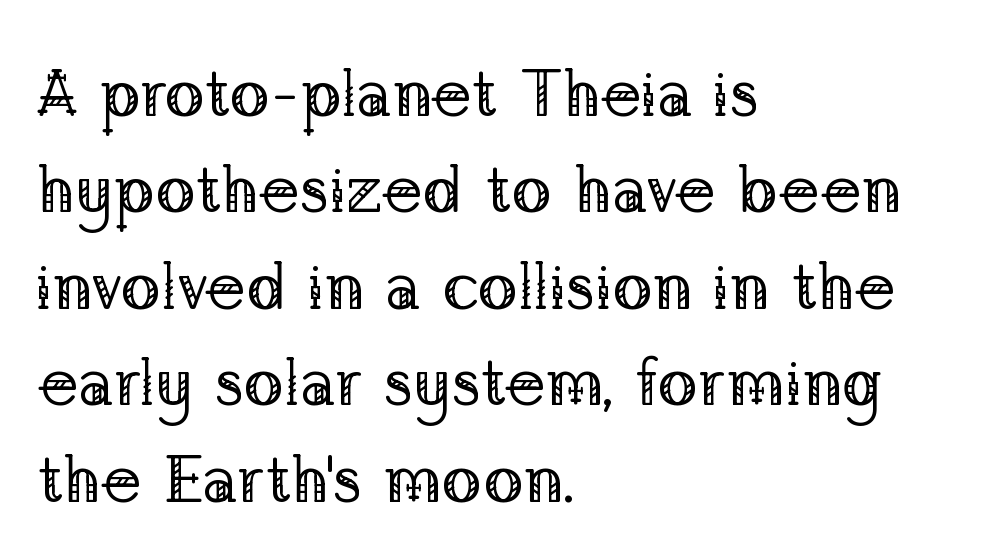
Q: Is the text bold? A: No.
Q: Is the text italic (slanted)? A: No, it is upright.
Q: Is the typeface a serif or a sans-serif typeface? A: Serif.
Q: Is the text underlined? A: No.
Q: How is the paragraph aligned? A: Left-aligned.
Q: Is the spacing between letters normal or unusually wide? A: Normal.
Q: Is the spacing between lines tight, normal or loose? A: Normal.
Q: Width (condensed, normal, or wide)? A: Normal.
Q: Stroke contrast? A: Low.
Q: x-height? A: Medium.
Q: Monospaced? A: No.
